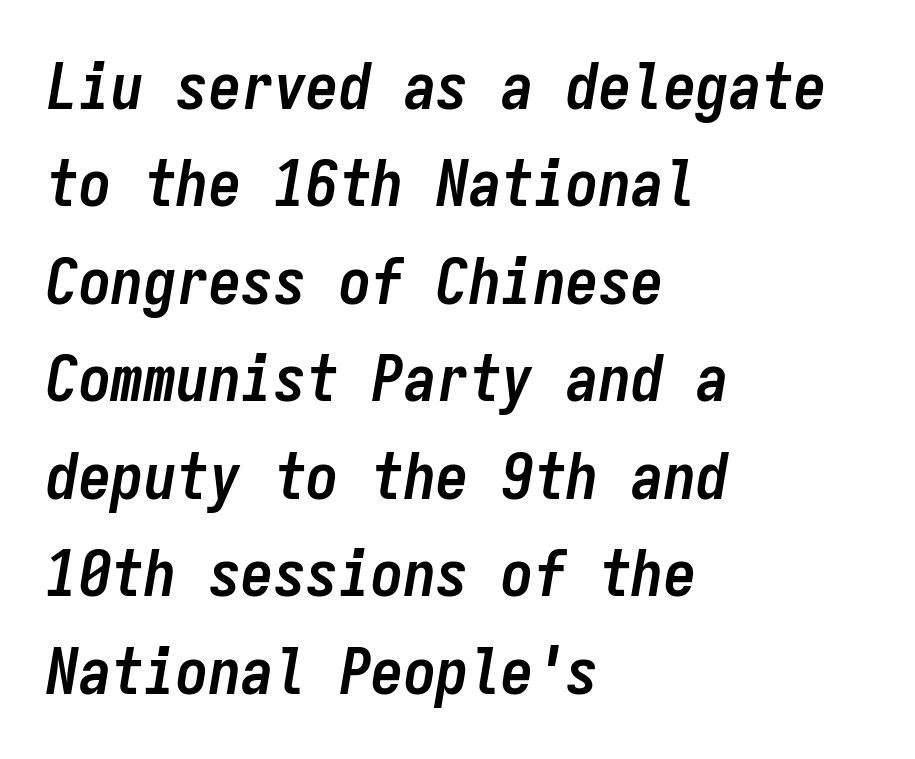
Honestly, there is no underline to notice here at all. Fixed-width glyphs throughout — classic coding-font behaviour. One-word summary of the alignment: left. A typesetter would call this zero additional tracking. The rows are spaced the way most documents space them. The specimen reads as italic at a glance.
